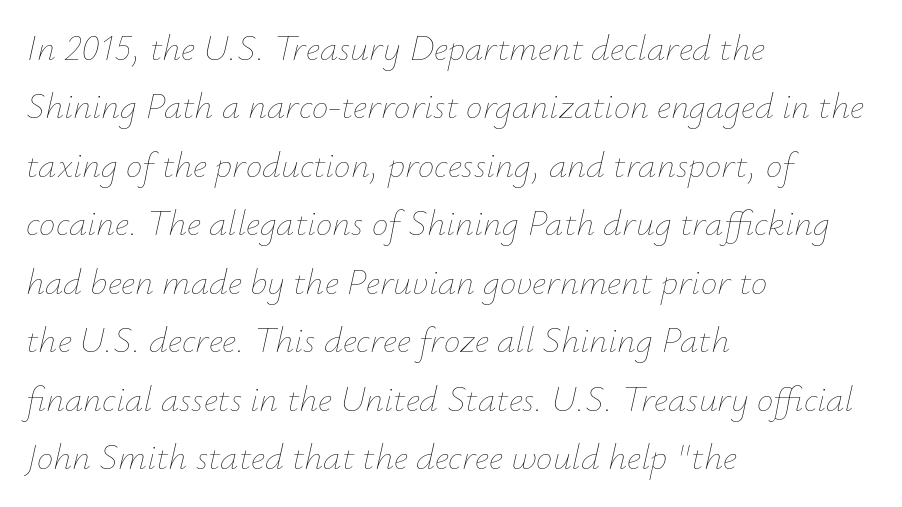
The image shows 37 px thin type, italic (leaning right); set left-aligned, normal line spacing (1.58x), normal letter spacing, not underlined; low stroke contrast and a small x-height.
